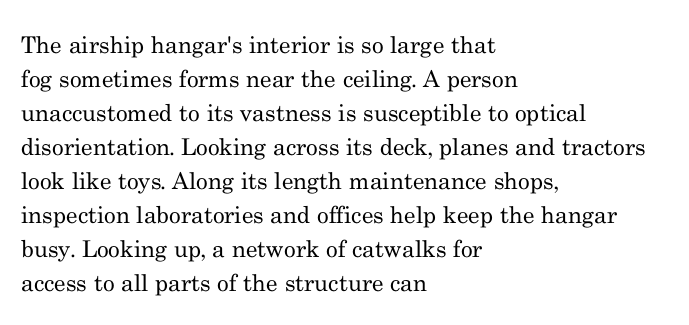
The type sits square on the baseline with zero lean. Stem width sits at or under what a default text font uses. Horizontally, the lines are justified to the leading edge only. This sample keeps an unexceptional amount of space between lines. The space beneath each line is pristine and unruled. There is no visible air inserted between adjacent glyphs.
